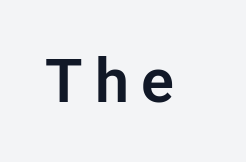
Q: Is the text italic (slanted)? A: No, it is upright.
Q: Is the typeface a serif or a sans-serif typeface? A: Sans-serif.
Q: Is the text underlined? A: No.
Q: Is the spacing between letters normal or unusually wide? A: Unusually wide.
Q: Width (condensed, normal, or wide)? A: Normal.
Q: Stroke contrast? A: Low.
Q: x-height? A: Medium.
Q: Monospaced? A: No.
